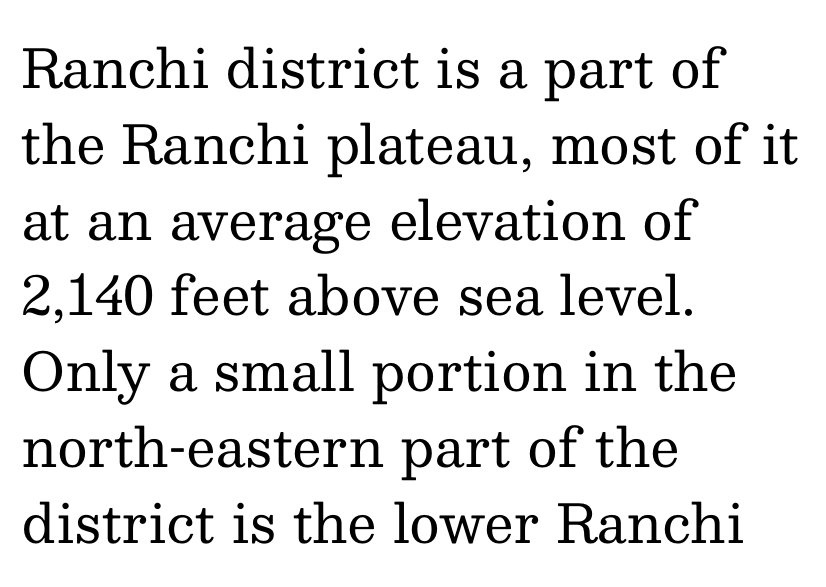
Q: Is the text bold? A: No.
Q: Is the text italic (slanted)? A: No, it is upright.
Q: Is the typeface a serif or a sans-serif typeface? A: Serif.
Q: Is the text underlined? A: No.
Q: How is the paragraph aligned? A: Left-aligned.
Q: Is the spacing between letters normal or unusually wide? A: Normal.
Q: Is the spacing between lines tight, normal or loose? A: Normal.
Q: Width (condensed, normal, or wide)? A: Normal.
Q: Stroke contrast? A: Medium.
Q: x-height? A: Medium.
Q: Monospaced? A: No.
